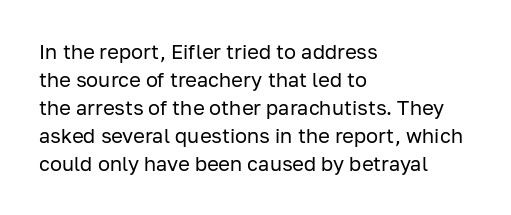
Q: Is the text bold? A: No.
Q: Is the text italic (slanted)? A: No, it is upright.
Q: Is the text underlined? A: No.
Q: How is the paragraph aligned? A: Left-aligned.
Q: Is the spacing between letters normal or unusually wide? A: Normal.
Q: Is the spacing between lines tight, normal or loose? A: Normal.
